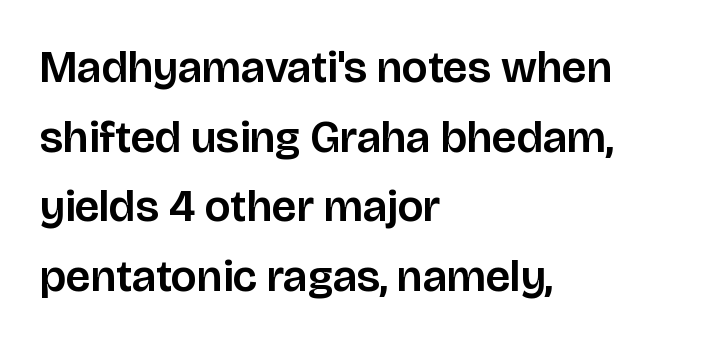
{"serif": "no", "italic": "no", "width": "normal", "stroke_contrast": "low", "x_height": "large", "monospaced": "no", "underline": "no", "align": "left", "line_spacing": "normal", "line_spacing_ratio": 1.55, "letter_spacing": "normal", "letter_spacing_em": 0.0, "glyph_px": 45}
